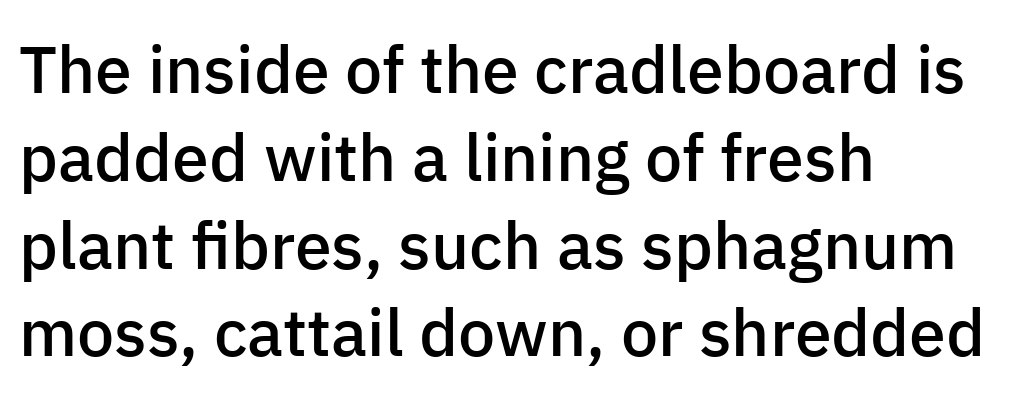
{"serif": "no", "italic": "no", "bold": "semi", "weight": "semibold", "width": "normal", "stroke_contrast": "low", "x_height": "medium", "monospaced": "no", "underline": "no", "align": "left", "line_spacing": "normal", "line_spacing_ratio": 1.33, "letter_spacing": "normal", "letter_spacing_em": 0.0, "glyph_px": 66}
